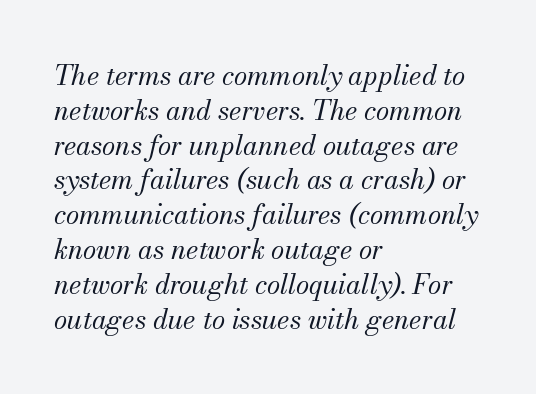
Every character sits at an angle, as italics do. Baseline-to-baseline distance is the conventional proportion of letter height. The horizontal fit of the characters is conventional and even. Descender tails drop into unmarked territory. A student would call this left alignment; a typographer would say flush left, rag right.
